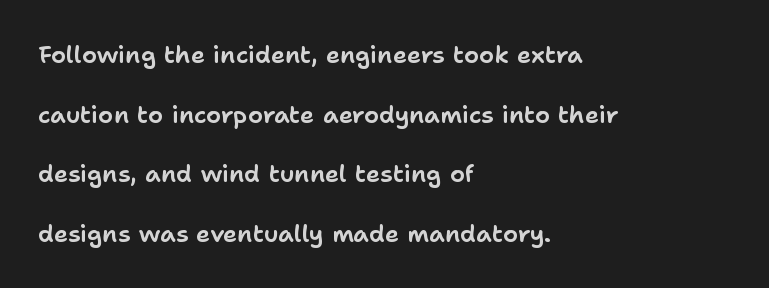
Posture: vertical. Only glyphs here, with clear space below each row. Short and long lines alike share a common starting point at left. Observe the ordinary spacing: letters are neighbours, not strangers.
